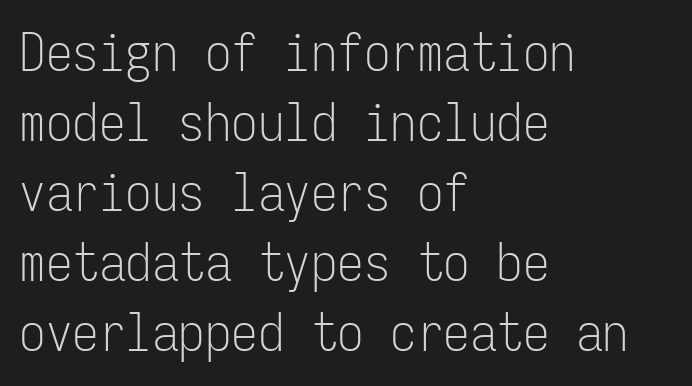
{"serif": "no", "italic": "no", "bold": "no", "weight": "light", "width": "condensed", "stroke_contrast": "low", "x_height": "medium", "monospaced": "yes", "underline": "no", "align": "left", "line_spacing": "normal", "line_spacing_ratio": 1.32, "letter_spacing": "normal", "letter_spacing_em": 0.0, "glyph_px": 53}
